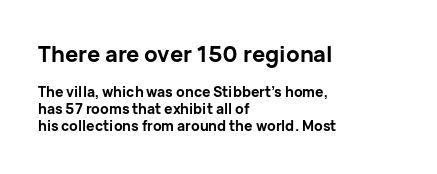
Block one is the big one; block two sits smaller underneath. The space beneath each line is pristine and unruled. Strong, thick strokes mark this as bold type. These lines are set flush left with a ragged right edge.
